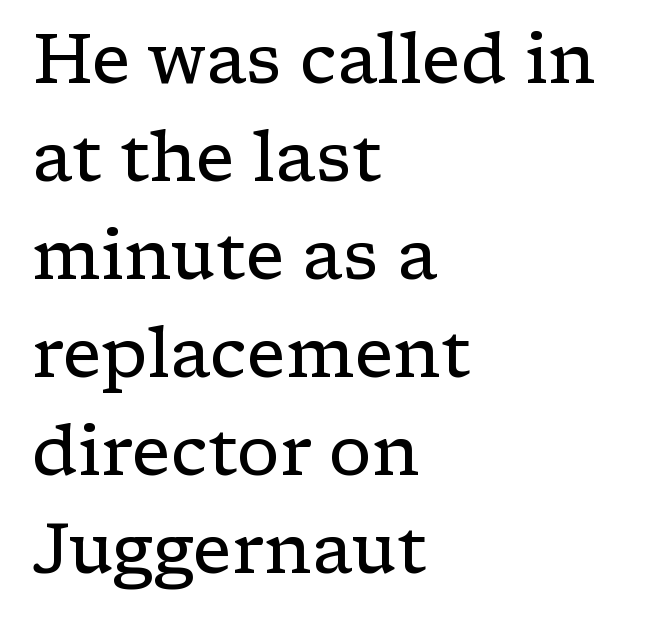
{"serif": "yes", "italic": "no", "bold": "no", "weight": "regular", "width": "wide", "stroke_contrast": "low", "x_height": "medium", "monospaced": "no", "underline": "no", "align": "left", "line_spacing": "normal", "line_spacing_ratio": 1.42, "letter_spacing": "normal", "letter_spacing_em": 0.0, "glyph_px": 69}
